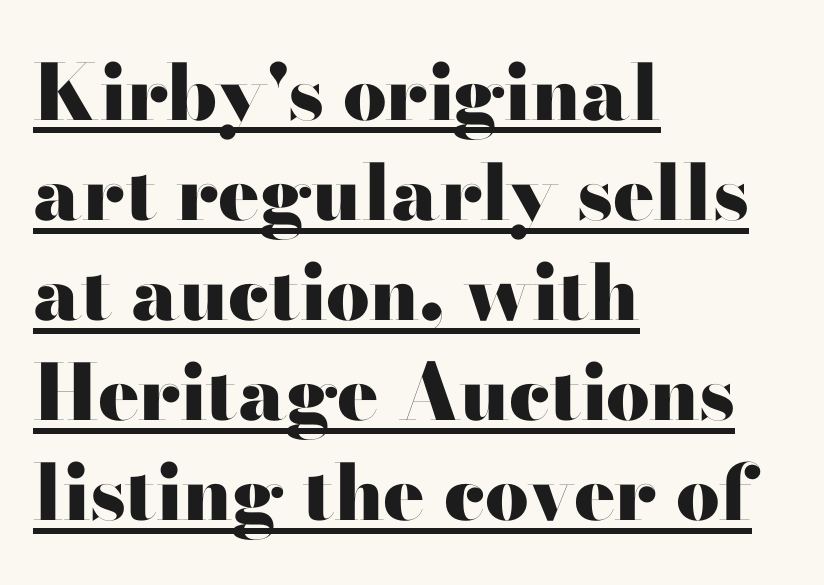
{"serif": "no", "italic": "no", "bold": "yes", "weight": "heavy", "width": "wide", "stroke_contrast": "high", "x_height": "small", "monospaced": "no", "underline": "yes", "align": "left", "line_spacing": "normal", "line_spacing_ratio": 1.3, "letter_spacing": "normal", "letter_spacing_em": 0.0, "glyph_px": 77}
